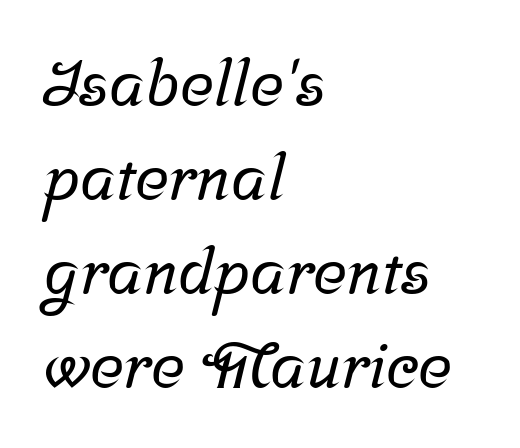
{"width": "normal", "stroke_contrast": "low", "x_height": "medium", "monospaced": "no", "underline": "no", "align": "left", "line_spacing": "normal", "line_spacing_ratio": 1.47, "letter_spacing": "normal", "letter_spacing_em": 0.0, "glyph_px": 64}
